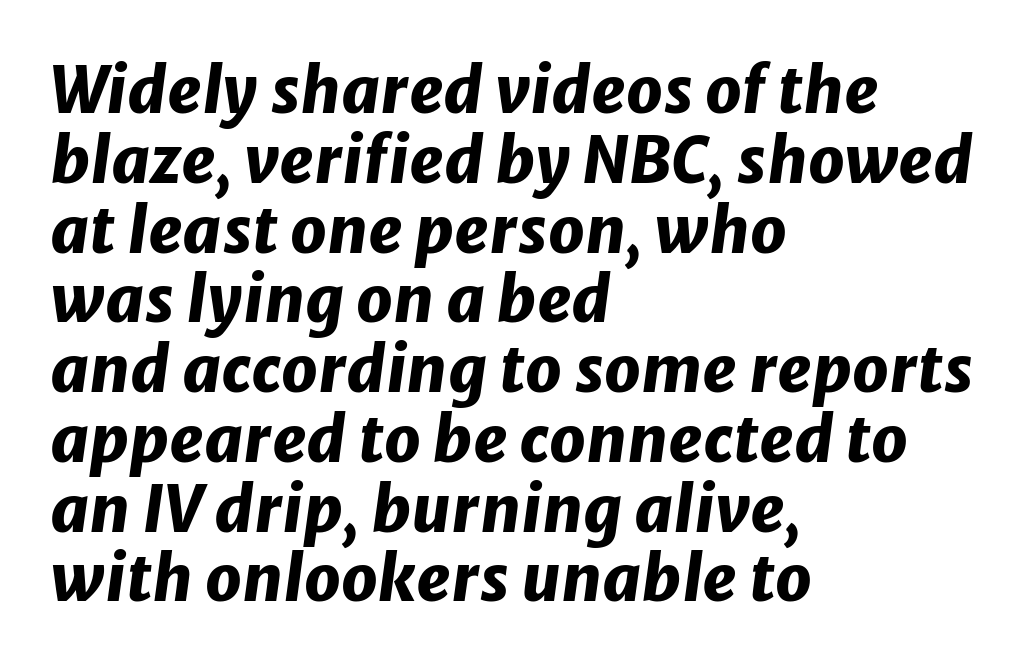
Q: Is the text bold? A: Yes.
Q: Is the text italic (slanted)? A: Yes, it leans right by about 8 degrees.
Q: Is the text underlined? A: No.
Q: How is the paragraph aligned? A: Left-aligned.
Q: Is the spacing between letters normal or unusually wide? A: Normal.
Q: Is the spacing between lines tight, normal or loose? A: Tight.
Q: Width (condensed, normal, or wide)? A: Normal.
Q: Stroke contrast? A: Low.
Q: x-height? A: Medium.
Q: Monospaced? A: No.
